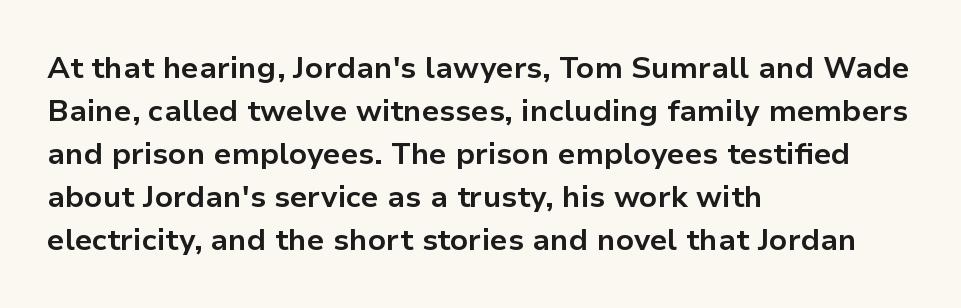
{"serif": "no", "italic": "no", "bold": "yes", "weight": "bold", "width": "normal", "stroke_contrast": "low", "x_height": "medium", "monospaced": "no", "underline": "no", "align": "left", "line_spacing": "normal", "line_spacing_ratio": 1.43, "letter_spacing": "normal", "letter_spacing_em": 0.0, "glyph_px": 30}
